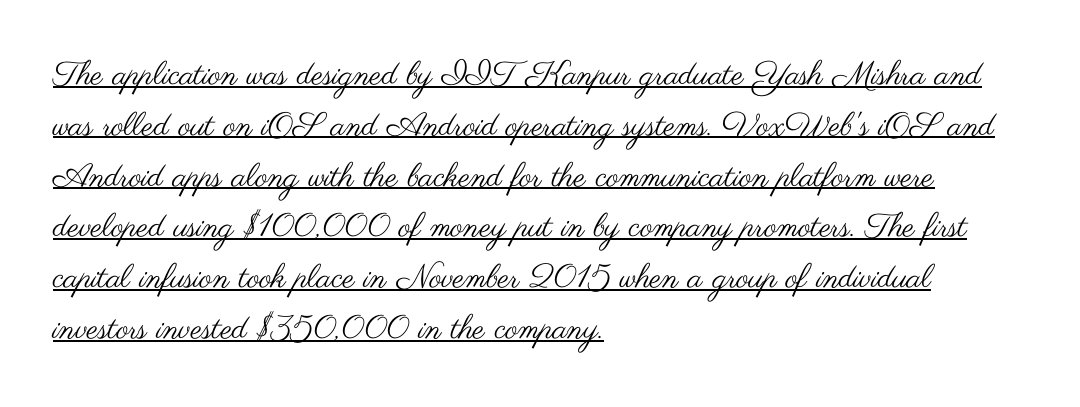
The type is set solid horizontally, with unmodified tracking. The type family on display is of the sans-serif kind. The passage shown is underscored from start to finish. The letters look calm and open, with moderate or lighter stems.
